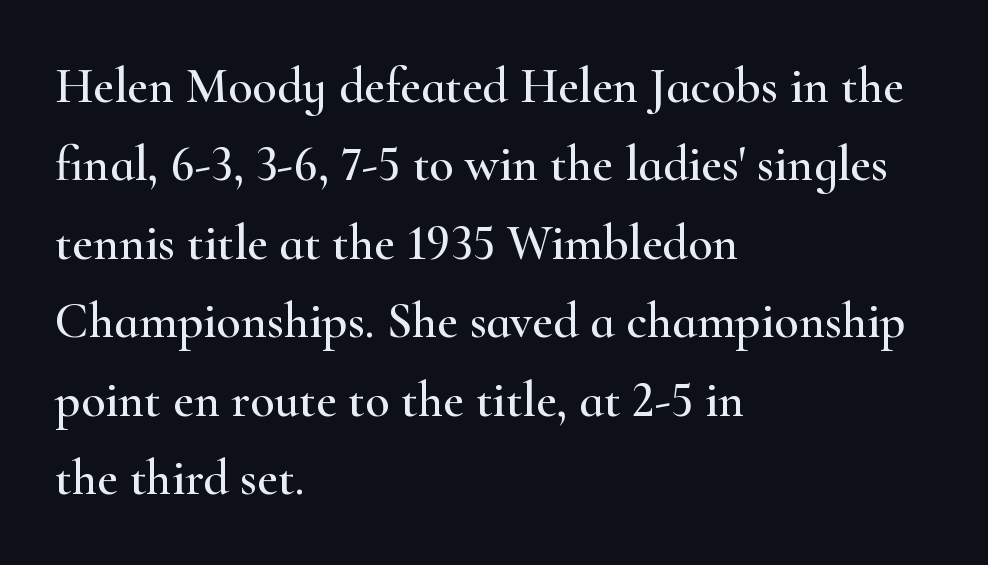
The font's upright variant was chosen for this text. In terms of letterspacing, this is plain default setting. Layout note: lines flush left. This sample keeps an unexceptional amount of space between lines. A clean baseline with only descenders dipping below it.
